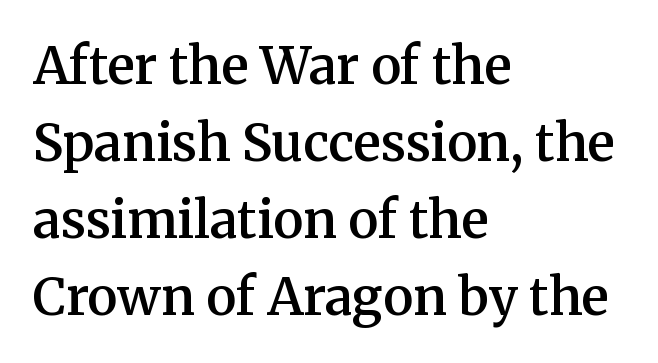
Yep, those are serifs on the letters. The lettering stays uniformly vertical, giving the passage a roman look. A normal amount of white space separates one row of letters from the next. The passage shown is typed in a proportional face where columns would drift. Stems and bowls a touch heavier than normal — semibold.
